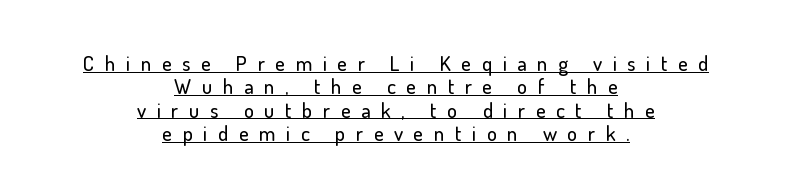
Tall strokes in this sample are plumb rather than angled. How are the letters spaced? Widely, with obvious added tracking. Vertically, the passage feels compressed, each row crowding the next. A centered setting, common on invitations and titles, is used for this passage.
